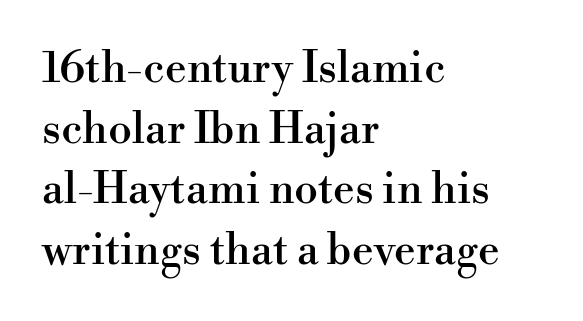
Letterform terminals end in serifs throughout the passage. Alignment: flush left. The letters sit at their default tracking, neither squeezed nor spread. Spacing verdict: proportional, widths tailored to each character. It's the straight-up-and-down kind of type.
